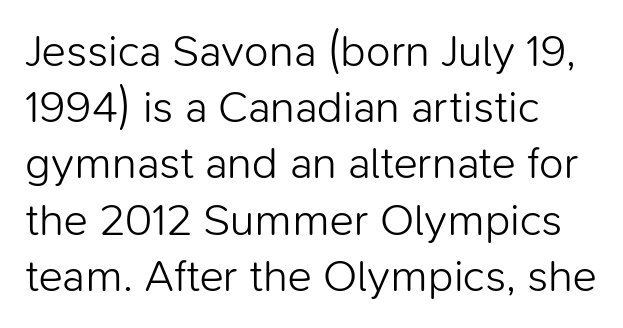
The image shows 45 px light sans-serif type, upright; set left-aligned, normal line spacing (1.25x), normal letter spacing, not underlined; low stroke contrast and a medium x-height.
